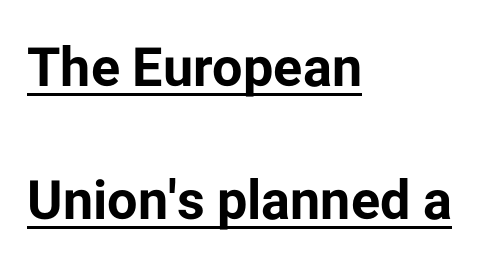
Like a heading marked for emphasis, these lines bear an underscore. Vertical strokes here are truly vertical. The rendering uses a large line-height, opening up the rows. These lines are set flush left with a ragged right edge.
